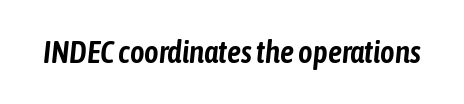
Q: Is the text italic (slanted)? A: Yes, it leans right by about 6 degrees.
Q: Is the text underlined? A: No.
Q: Is the spacing between letters normal or unusually wide? A: Normal.
Q: Width (condensed, normal, or wide)? A: Condensed.
Q: Stroke contrast? A: Low.
Q: x-height? A: Medium.
Q: Monospaced? A: No.
